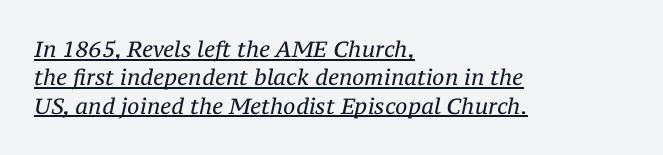
{"italic": "yes", "lean": "right", "slant_degrees": 12, "bold": "no", "underline": "yes", "align": "left", "line_spacing": "normal", "line_spacing_ratio": 1.29, "letter_spacing": "normal", "letter_spacing_em": 0.0, "glyph_px": 22}
